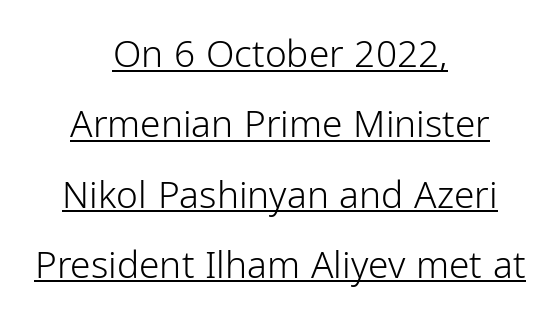
The passage is arranged like a title page — every line centered. The line texture is even and compact thanks to regular tracking. Stroke thickness stays within the range of a standard reading face or lighter. A typesetter would mark this as roman, not italic.
